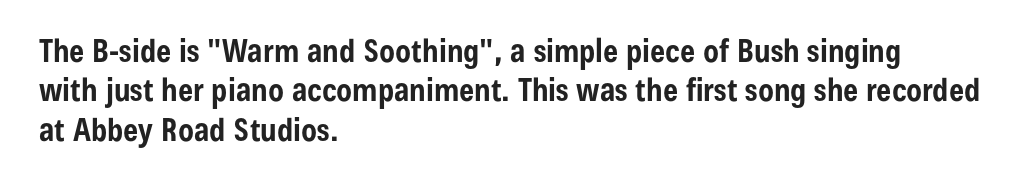
{"serif": "no", "italic": "no", "bold": "yes", "weight": "bold", "width": "condensed", "stroke_contrast": "low", "x_height": "medium", "monospaced": "no", "underline": "no", "align": "left", "line_spacing_ratio": 1.23, "letter_spacing": "normal", "letter_spacing_em": 0.0, "glyph_px": 32}
